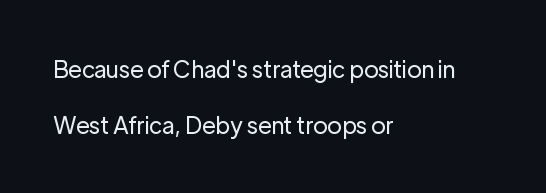
The image shows 23 px text type, upright; set left-aligned, loose line spacing (2.42x), normal letter spacing, not underlined.
